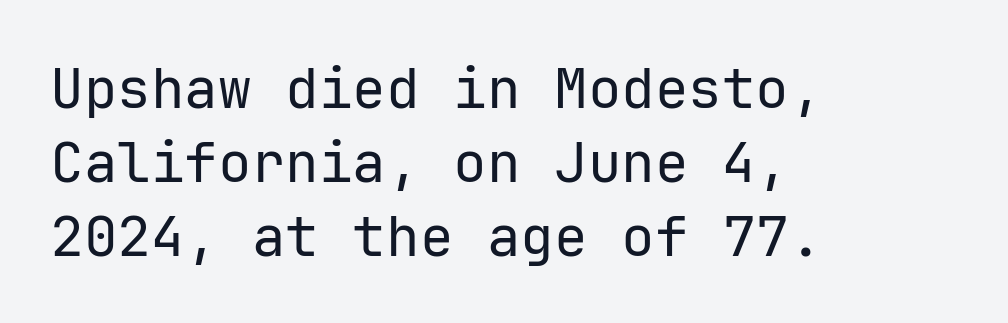
{"serif": "no", "italic": "no", "bold": "no", "weight": "regular", "width": "normal", "stroke_contrast": "low", "x_height": "medium", "underline": "no", "align": "left", "line_spacing": "normal", "line_spacing_ratio": 1.32, "letter_spacing": "normal", "letter_spacing_em": 0.0, "glyph_px": 56}
